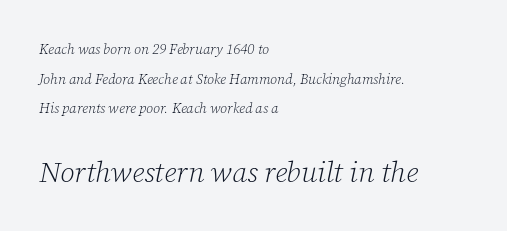
The rag falls on the right side of this text block. Two sizes are in play, and the larger belongs to the second block. Summary of vertical rhythm: relaxed, with wide interline spacing. The foot of each line stays bare and open. Classification — serif. Each stroke keeps to a modest, everyday thickness or less.
